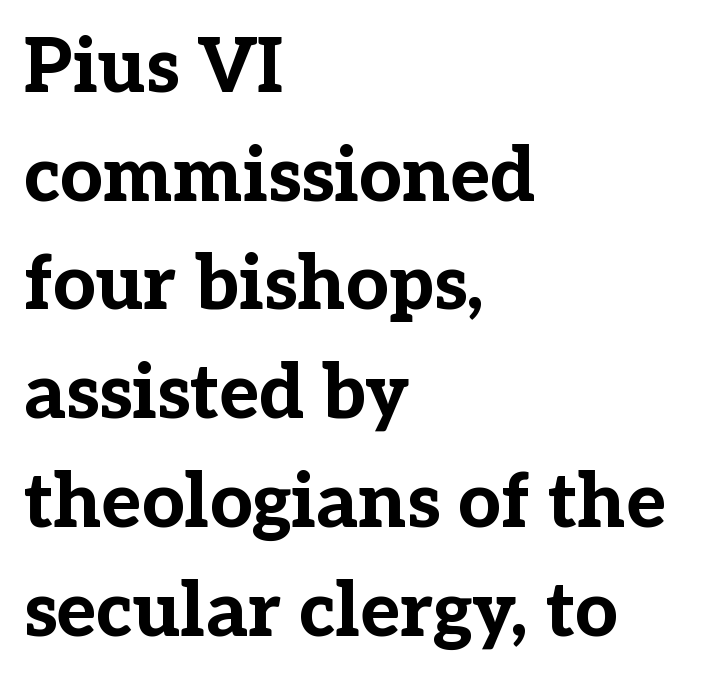
Spacing verdict: proportional, widths tailored to each character. A bare baseline throughout the passage. The rendering uses a moderate line-height, typical for paragraphs. Posture: vertical. These lines carry a lot of weight — the face is fully bold. If you drew a ruler down the left edge, every line would touch it.
